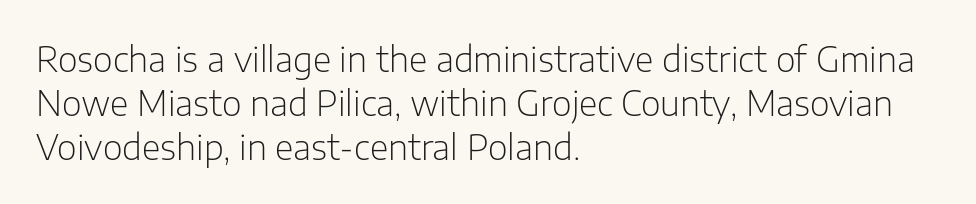
The image shows 34 px light sans-serif type, upright; set left-aligned, normal line spacing (1.29x), normal letter spacing, not underlined; low stroke contrast and a medium x-height.
